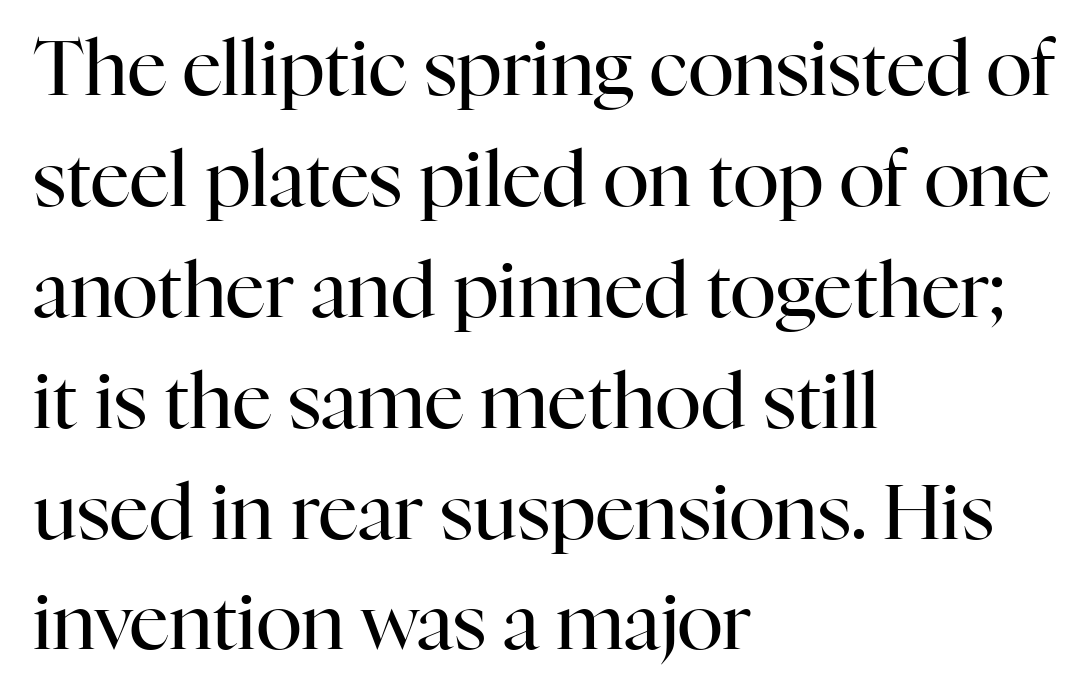
{"serif": "yes", "italic": "no", "bold": "no", "weight": "regular", "width": "normal", "stroke_contrast": "high", "x_height": "medium", "monospaced": "no", "underline": "no", "align": "left", "line_spacing": "normal", "line_spacing_ratio": 1.44, "letter_spacing": "normal", "letter_spacing_em": 0.0, "glyph_px": 77}
